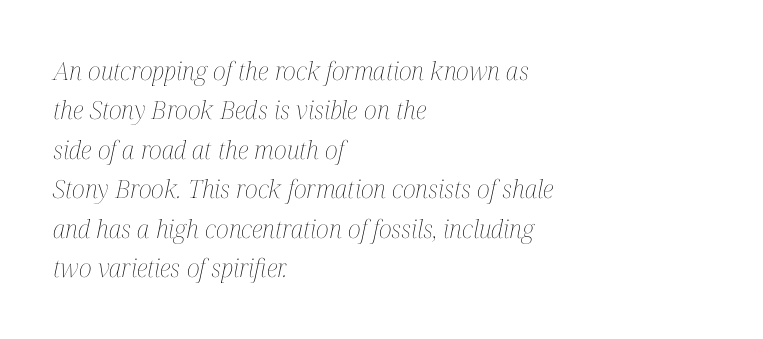
Any mark beneath the type? The region is blank. Line beginnings align vertically; line endings do not. The face used here is rendered with its standard letterfit. The face used here has a pronounced slope to its letters. Summary of weight: not heavy and not bold. The rows are spaced the way most documents space them.
